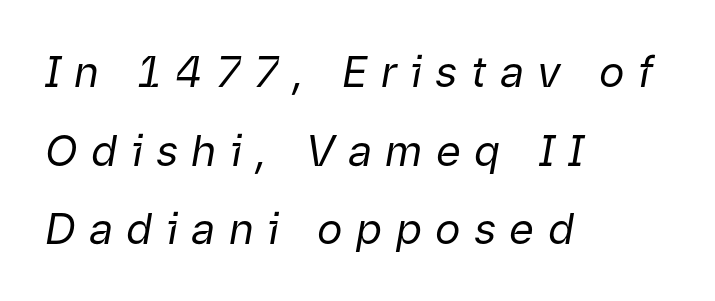
Q: Is the text bold? A: No.
Q: Is the text italic (slanted)? A: Yes, it leans right by about 9 degrees.
Q: Is the text underlined? A: No.
Q: How is the paragraph aligned? A: Left-aligned.
Q: Is the spacing between letters normal or unusually wide? A: Unusually wide.
Q: Width (condensed, normal, or wide)? A: Normal.
Q: Stroke contrast? A: Low.
Q: x-height? A: Medium.
Q: Monospaced? A: No.
